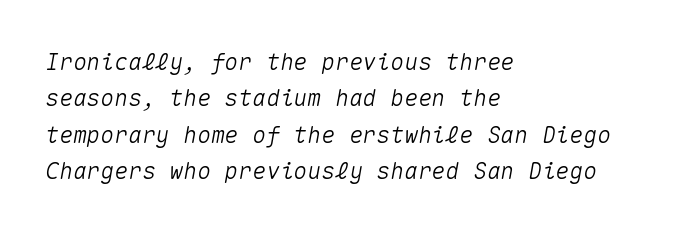
This is oblique type, the kind used for emphasis or titles. Notice how descenders clear the ascenders below comfortably — that's standard leading. Look at the tracking — it's just the regular setting, nothing added. All the whitespace from short lines collects on the right. The area under the type is left untouched.
